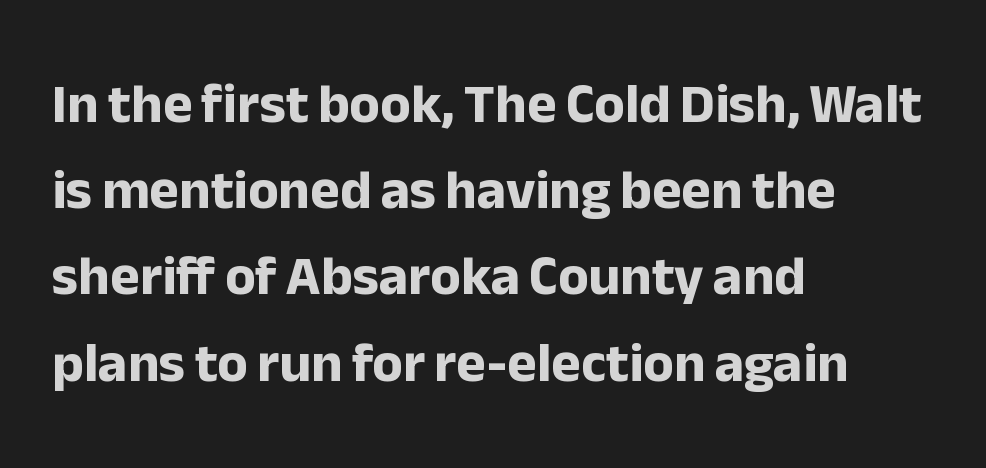
Q: Is the text bold? A: Yes.
Q: Is the text italic (slanted)? A: No, it is upright.
Q: Is the typeface a serif or a sans-serif typeface? A: Sans-serif.
Q: Is the text underlined? A: No.
Q: How is the paragraph aligned? A: Left-aligned.
Q: Is the spacing between letters normal or unusually wide? A: Normal.
Q: Is the spacing between lines tight, normal or loose? A: Normal.
Q: Width (condensed, normal, or wide)? A: Normal.
Q: Stroke contrast? A: Low.
Q: x-height? A: Medium.
Q: Monospaced? A: No.
